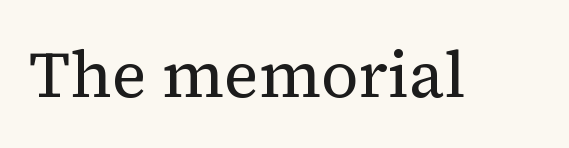
The passage shown has conventional tracking throughout. The typography opts for an upright posture over an oblique one. Serif or sans? Serif — the stroke terminals have little feet. The letters advance in unequal steps, a hallmark of proportional type. No letter is thick-stroked: the sample isn't bold. Any mark beneath the type? The region is blank.
